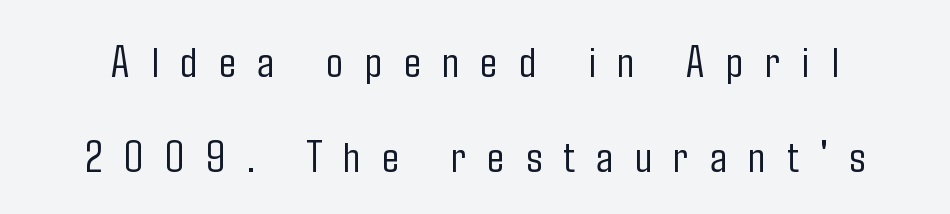
This sample has the flowing, uneven cadence of proportional lettering. The line-height multiplier appears high, well above default. The font is comparable to plain body text, perhaps lighter. This sample uses a sans-serif face. Underline: absent. Posture: upright roman.
